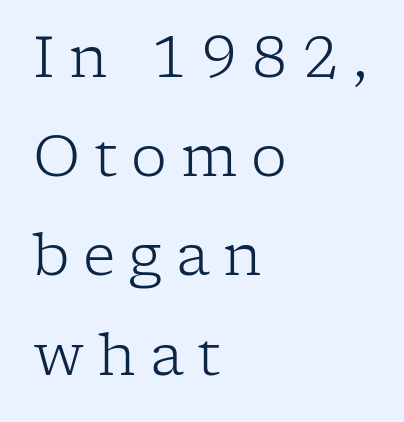
Q: Is the text bold? A: No.
Q: Is the text italic (slanted)? A: No, it is upright.
Q: Is the typeface a serif or a sans-serif typeface? A: Serif.
Q: Is the text underlined? A: No.
Q: How is the paragraph aligned? A: Left-aligned.
Q: Is the spacing between letters normal or unusually wide? A: Unusually wide.
Q: Width (condensed, normal, or wide)? A: Normal.
Q: Stroke contrast? A: Low.
Q: x-height? A: Medium.
Q: Monospaced? A: No.
